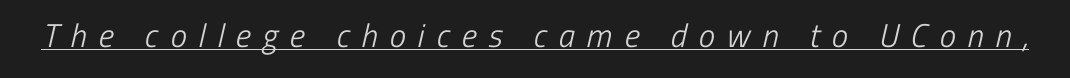
The face used here appears with an underline applied. Do the characters align in a grid? No, the font is proportional. I'd call this a sans setting — the letters go barefoot. Loose tracking; the words dissolve into strings of separated letters. Think standard paragraph weight, or any step lighter than that.
